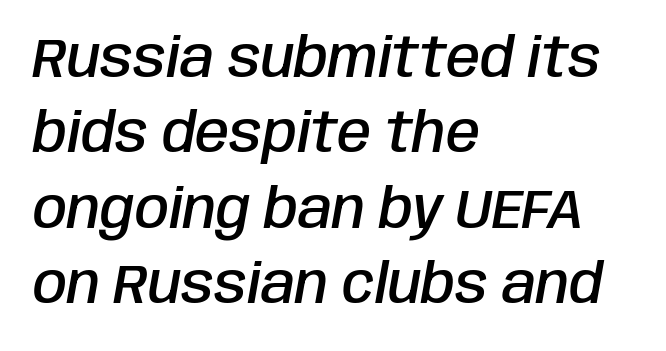
The text carries the slant typical of an italic or oblique font. Caption: multi-line text, flush left, ragged right. What stands out about the letter spacing? Nothing — it is the standard amount. Spacing verdict: proportional, widths tailored to each character.
